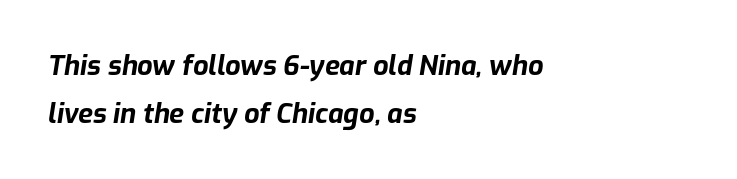
Rendered with sloped, italic letterforms. The passage shown is emphatically bold. Decoration check: the copy has no underline. If you drew a ruler down the left edge, every line would touch it. Compared with typical body copy, the letter spacing here is the same.
